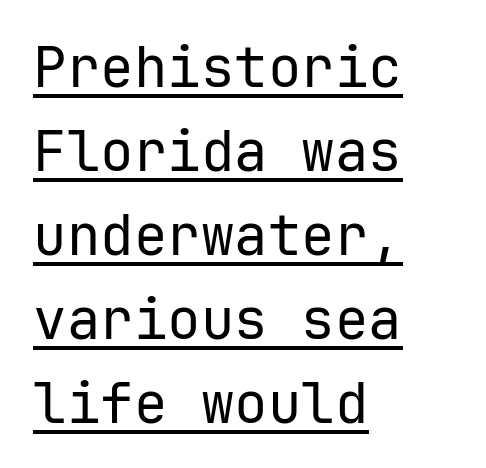
{"serif": "no", "italic": "no", "bold": "no", "weight": "regular", "width": "normal", "stroke_contrast": "low", "x_height": "medium", "underline": "yes", "align": "left", "line_spacing": "normal", "line_spacing_ratio": 1.5, "letter_spacing": "normal", "letter_spacing_em": 0.0, "glyph_px": 56}
